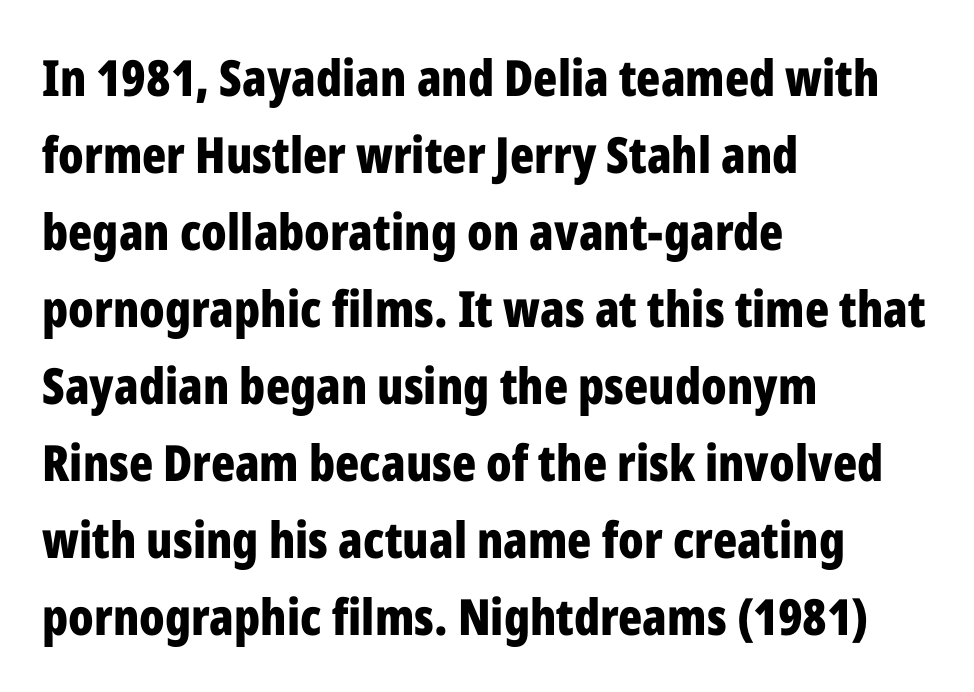
Q: Is the text bold? A: Yes.
Q: Is the text italic (slanted)? A: No, it is upright.
Q: Is the typeface a serif or a sans-serif typeface? A: Sans-serif.
Q: Is the text underlined? A: No.
Q: How is the paragraph aligned? A: Left-aligned.
Q: Is the spacing between letters normal or unusually wide? A: Normal.
Q: Is the spacing between lines tight, normal or loose? A: Normal.
Q: Width (condensed, normal, or wide)? A: Condensed.
Q: Stroke contrast? A: Low.
Q: x-height? A: Medium.
Q: Monospaced? A: No.
